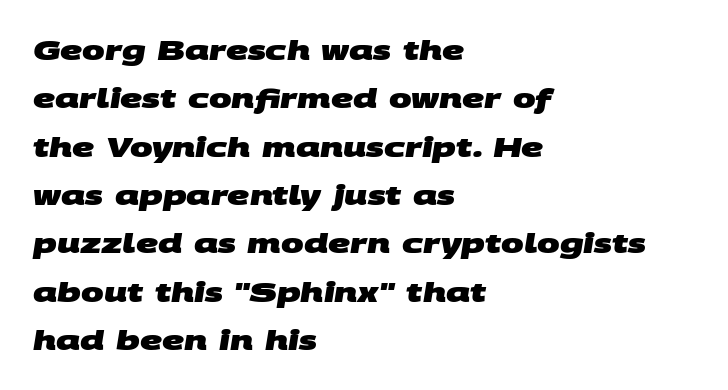
The image shows 27 px bold type; set left-aligned, line spacing 1.79x, normal letter spacing, not underlined.
